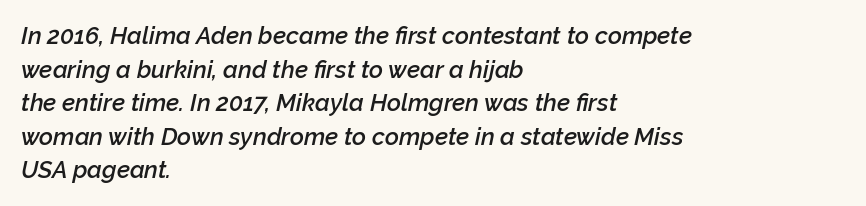
The image shows 24 px text type, italic (leaning right); set left-aligned, normal line spacing (1.4x), normal letter spacing, not underlined.
